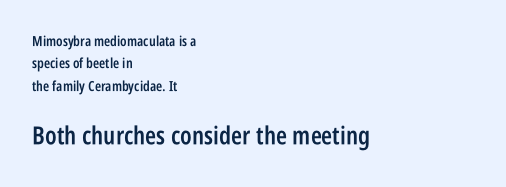
Q: Is the text bold? A: Semi-bold.
Q: Is the text italic (slanted)? A: No, it is upright.
Q: Is the text underlined? A: No.
Q: How is the paragraph aligned? A: Left-aligned.
Q: Is the spacing between letters normal or unusually wide? A: Normal.
Q: Is the spacing between lines tight, normal or loose? A: Normal.
Q: Which block of text is set in a larger size, the first (top) or the second (bottom)? A: The second (bottom) one.
